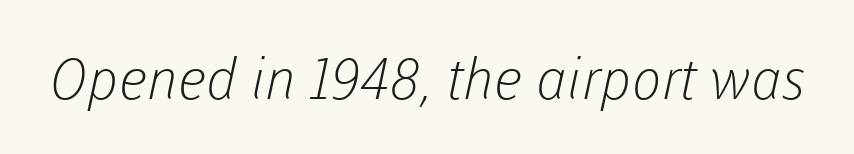
Q: Is the text bold? A: No.
Q: Is the typeface a serif or a sans-serif typeface? A: Sans-serif.
Q: Is the text underlined? A: No.
Q: Is the spacing between letters normal or unusually wide? A: Normal.
Q: Width (condensed, normal, or wide)? A: Normal.
Q: Stroke contrast? A: Low.
Q: x-height? A: Medium.
Q: Monospaced? A: No.
